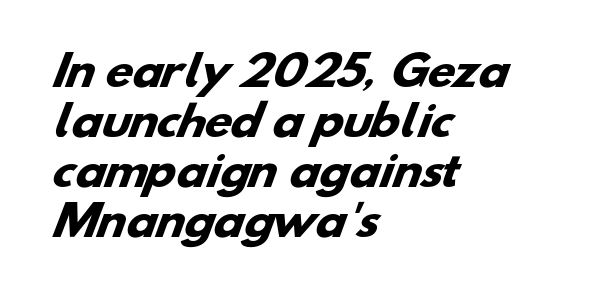
Casual observation: everything's shoved over to the left. The font family rendered here belongs to the sans-serif group. The block of text has a typical density, with ordinary space between rows. Rule under the text: the space is simply empty. Varying glyph widths throughout — classic text-font behaviour. These lines keep a tight, regular rhythm from letter to letter.
